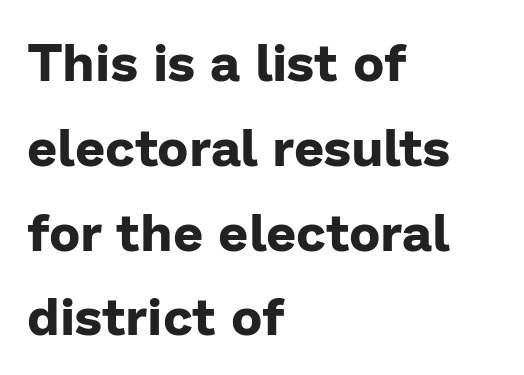
The image shows 53 px bold sans-serif type, upright; set left-aligned, normal line spacing (1.6x), normal letter spacing, not underlined; low stroke contrast and a medium x-height.
